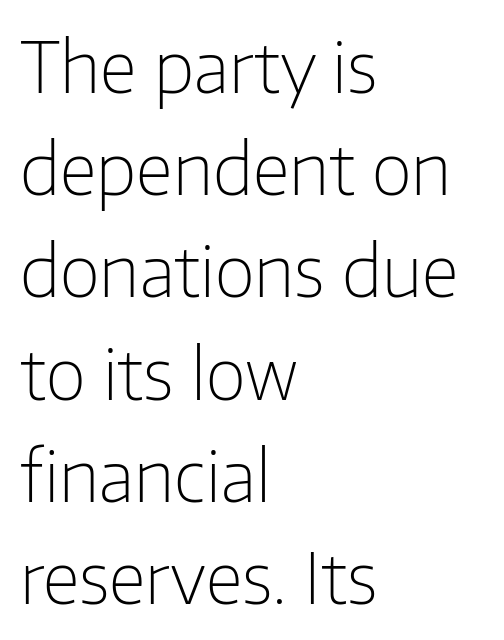
The image shows 70 px light sans-serif type, upright; set left-aligned, normal line spacing (1.46x), normal letter spacing, not underlined; low stroke contrast and a medium x-height.
